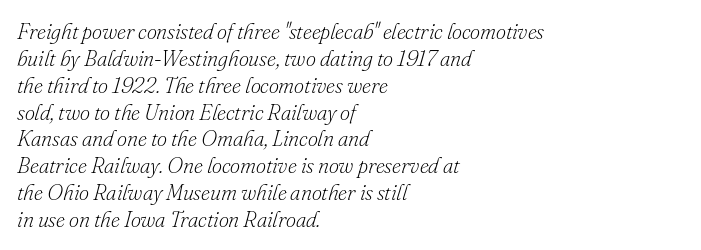
{"italic": "yes", "lean": "right", "slant_degrees": 16, "bold": "no", "underline": "no", "align": "left", "line_spacing_ratio": 1.22, "letter_spacing": "normal", "letter_spacing_em": 0.0, "glyph_px": 22}
